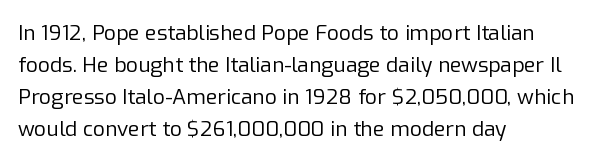
Is the block centered? No — it sits flush against the left margin. Honestly, the row spacing looks completely unremarkable. Check under the words: just untouched page. Ascenders rise straight up at ninety degrees. Nobody touched the tracking dial on this one.
